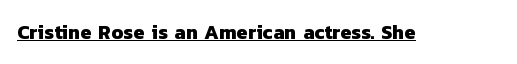
{"bold": "yes", "underline": "yes", "letter_spacing": "normal", "letter_spacing_em": 0.0, "glyph_px": 20}
